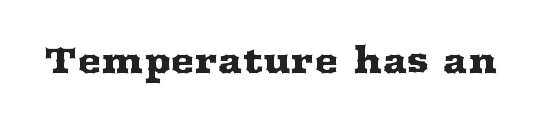
The rendering keeps characters at their native spacing. The letters stand straight up with perfectly vertical stems. This sample has the flowing, uneven cadence of proportional lettering. Rule under the text: the space is simply empty.
